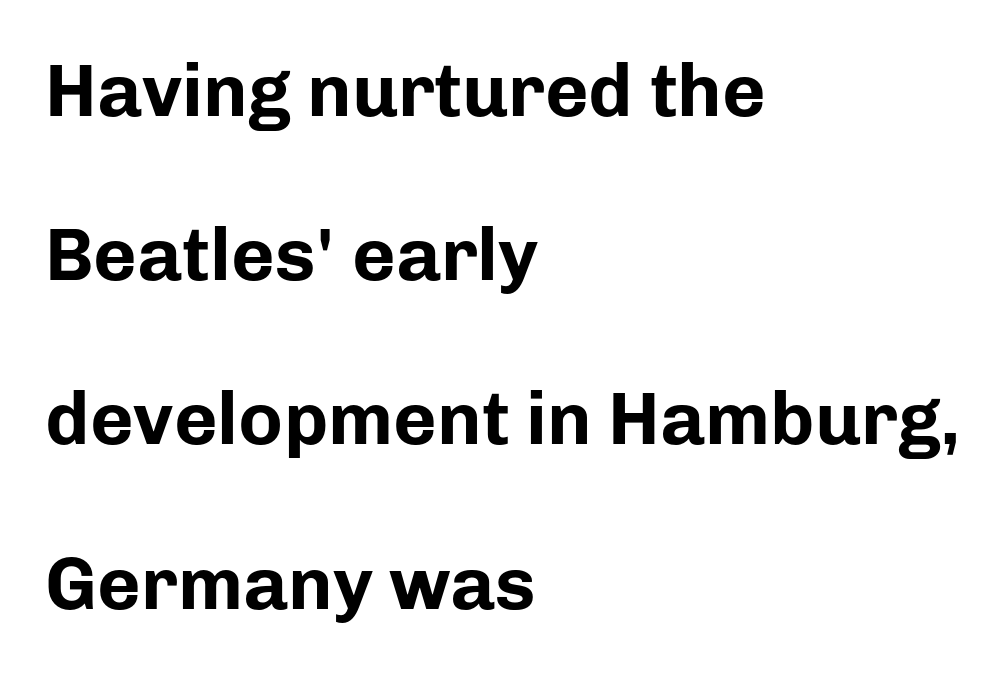
The image shows 75 px bold sans-serif type, upright; set left-aligned, loose line spacing (2.19x), normal letter spacing, not underlined; low stroke contrast and a medium x-height.
